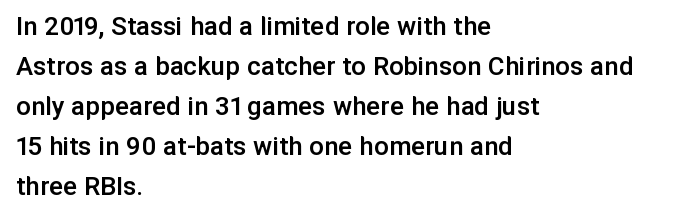
Q: Is the text bold? A: Semi-bold.
Q: Is the text italic (slanted)? A: No, it is upright.
Q: Is the typeface a serif or a sans-serif typeface? A: Sans-serif.
Q: Is the text underlined? A: No.
Q: How is the paragraph aligned? A: Left-aligned.
Q: Is the spacing between letters normal or unusually wide? A: Normal.
Q: Is the spacing between lines tight, normal or loose? A: Normal.
Q: Width (condensed, normal, or wide)? A: Normal.
Q: Stroke contrast? A: Low.
Q: x-height? A: Medium.
Q: Monospaced? A: No.
